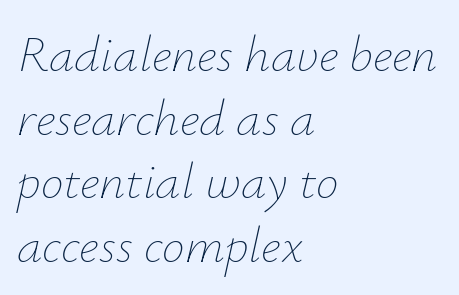
The strokes are not fattened; the text isn't bold. The line texture is even and compact thanks to regular tracking. Layout note: lines flush left. Style check: oblique.
